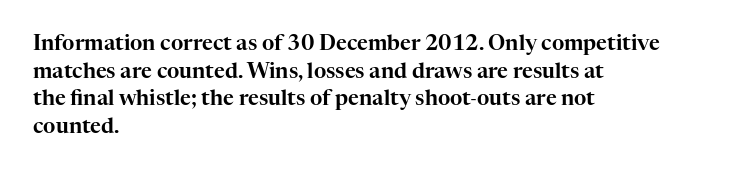
Every character sits straight up, as roman type does. Decoration check: the copy has no underline. A normal amount of white space separates one row of letters from the next. The passage shown has conventional tracking throughout.
